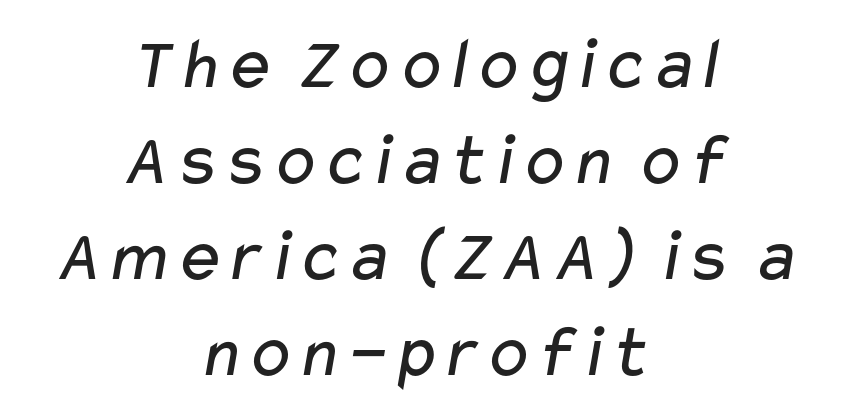
Compared with typical body copy, the letter spacing here is the same. Whoever set this chose a conventional vertical rhythm. Grotesque or geometric, the face here clearly has no serifs. Horizontally, the lines are justified to the midpoint only.
